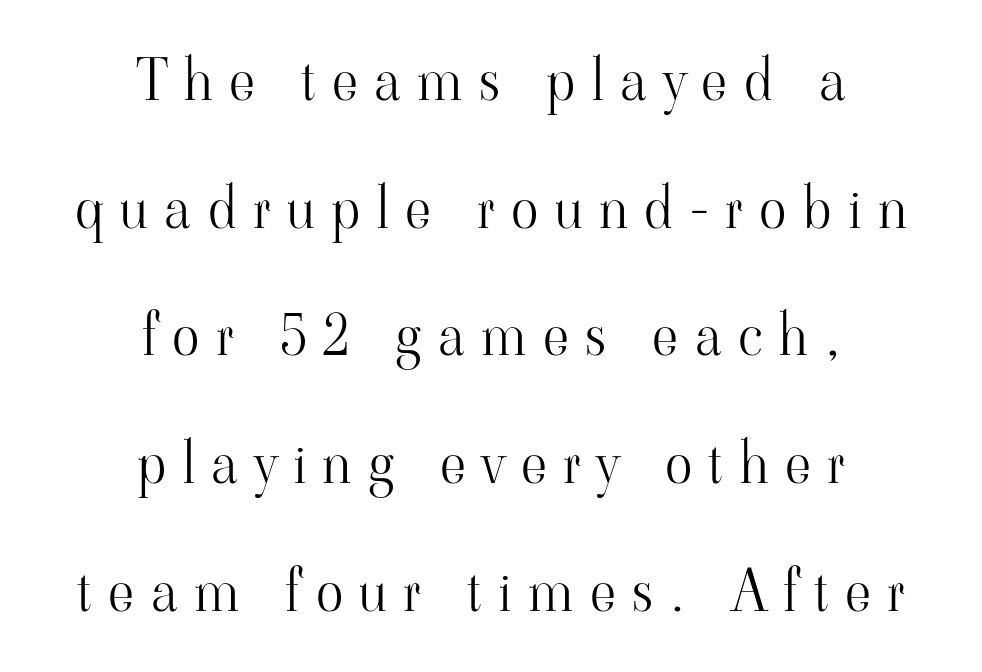
The image shows 57 px light serif type, upright; set centered, loose line spacing (2.24x), unusually wide letter spacing (+0.29 em), not underlined; high stroke contrast and a small x-height.
